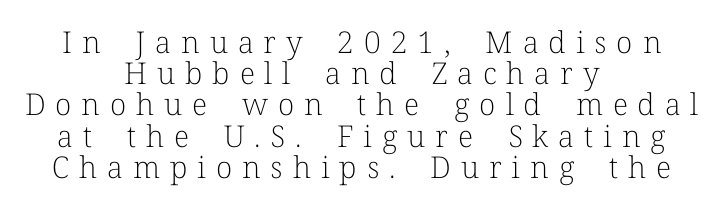
{"serif": "yes", "italic": "no", "bold": "no", "weight": "light", "width": "normal", "stroke_contrast": "low", "x_height": "medium", "monospaced": "no", "underline": "no", "align": "center", "line_spacing": "tight", "line_spacing_ratio": 1.04, "letter_spacing": "wide", "letter_spacing_em": 0.33, "glyph_px": 30}
